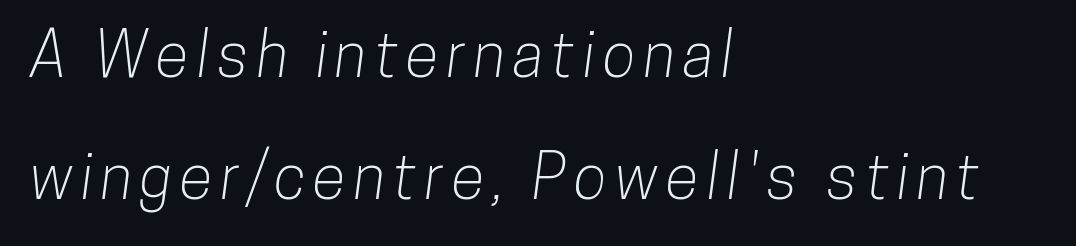
{"serif": "no", "width": "condensed", "stroke_contrast": "low", "x_height": "medium", "monospaced": "no", "underline": "no", "align": "left", "line_spacing": "loose", "line_spacing_ratio": 1.97, "glyph_px": 62}
